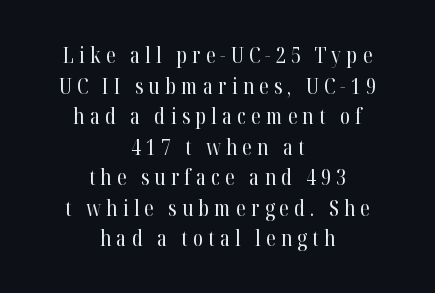
The image shows 22 px text type, upright; set centered, normal line spacing (1.39x), unusually wide letter spacing (+0.24 em), not underlined.
